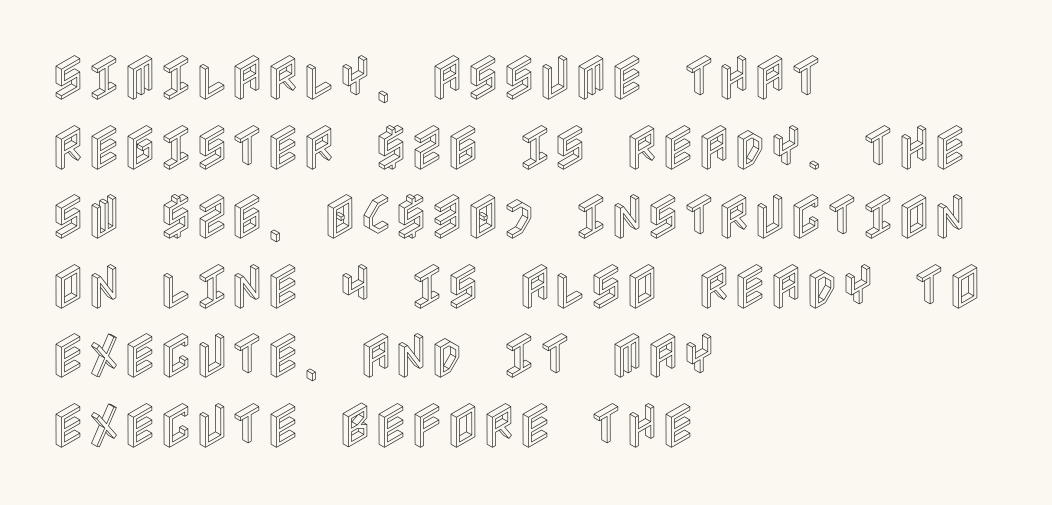
{"italic": "no", "width": "condensed", "x_height": "large", "underline": "no", "align": "left", "line_spacing": "normal", "line_spacing_ratio": 1.42, "letter_spacing": "normal", "letter_spacing_em": 0.0, "glyph_px": 49}
